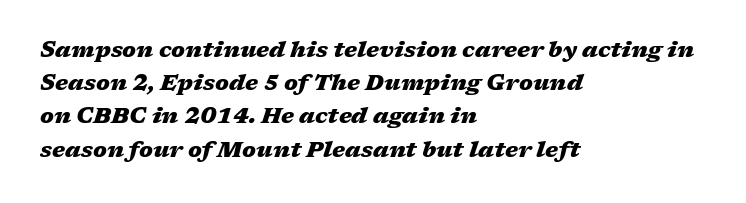
{"italic": "yes", "lean": "right", "slant_degrees": 17, "bold": "yes", "underline": "no", "align": "left", "line_spacing": "normal", "line_spacing_ratio": 1.51, "letter_spacing": "normal", "letter_spacing_em": 0.0, "glyph_px": 22}
